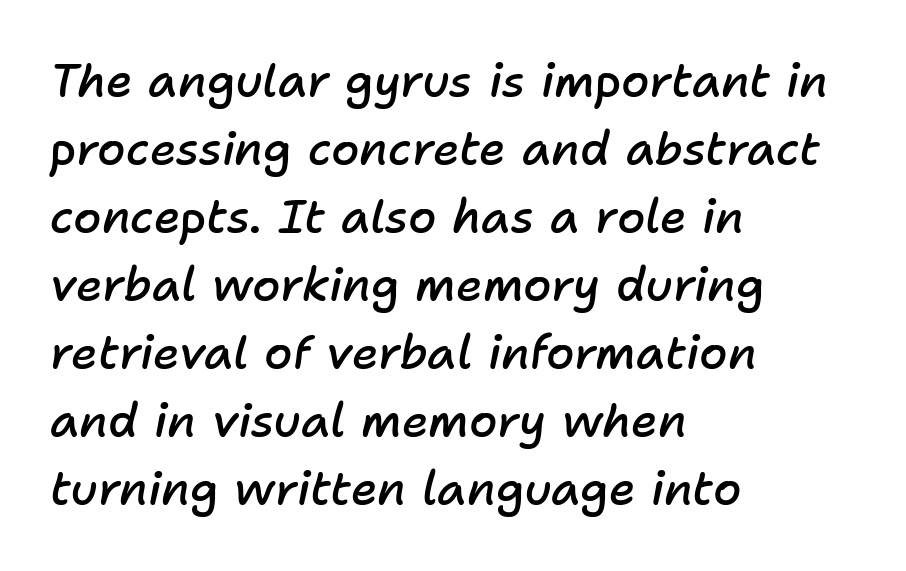
Compared with ordinary roman type, these characters are visibly tilted. Glyph-to-glyph distance matches everyday printed text. Here the designer chose a conventional face with non-uniform glyph widths. A classic flush-left, rag-right setting is used for this passage. Weight: semibold (demi).
